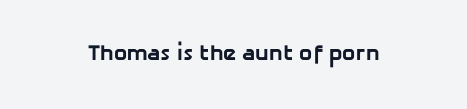
{"bold": "yes", "underline": "no", "letter_spacing": "normal", "letter_spacing_em": 0.0, "glyph_px": 22}
